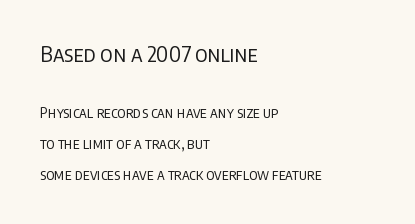
The image shows 21 px text type, upright; set left-aligned, loose line spacing (2.2x), normal letter spacing, not underlined; the first (top) block is 1.5x larger.
